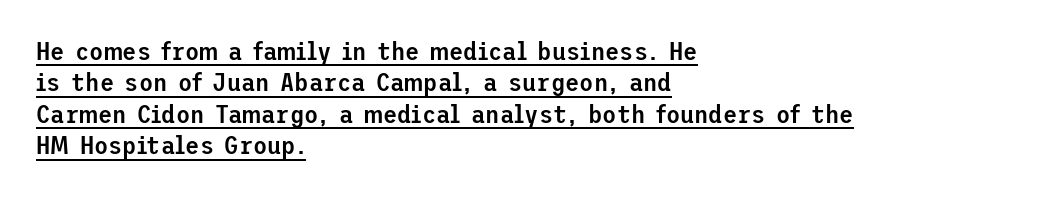
{"italic": "no", "bold": "semi", "underline": "yes", "align": "left", "line_spacing_ratio": 1.21, "letter_spacing": "normal", "letter_spacing_em": 0.0, "glyph_px": 26}
